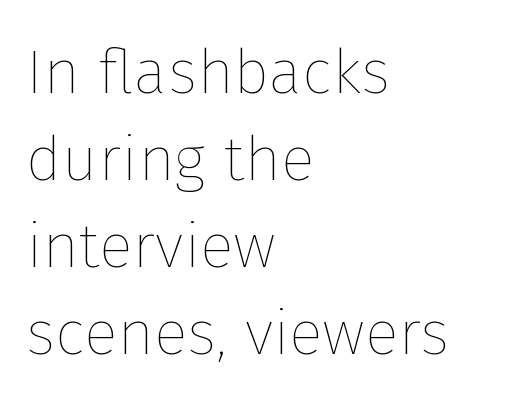
Q: Is the text bold? A: No.
Q: Is the text italic (slanted)? A: No, it is upright.
Q: Is the text underlined? A: No.
Q: How is the paragraph aligned? A: Left-aligned.
Q: Is the spacing between letters normal or unusually wide? A: Normal.
Q: Is the spacing between lines tight, normal or loose? A: Normal.
Q: Width (condensed, normal, or wide)? A: Normal.
Q: Stroke contrast? A: Low.
Q: x-height? A: Medium.
Q: Monospaced? A: No.
